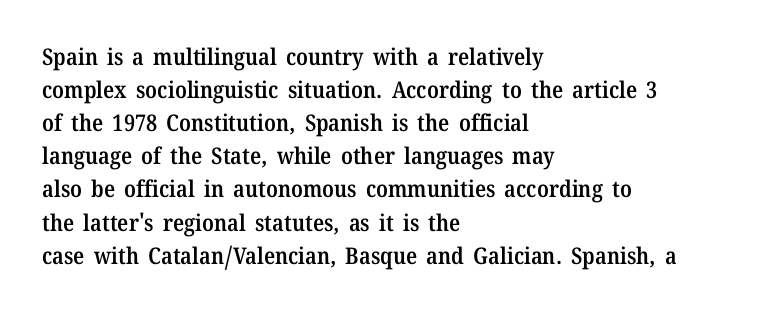
Q: Is the text bold? A: Semi-bold.
Q: Is the text italic (slanted)? A: No, it is upright.
Q: Is the text underlined? A: No.
Q: How is the paragraph aligned? A: Left-aligned.
Q: Is the spacing between letters normal or unusually wide? A: Normal.
Q: Is the spacing between lines tight, normal or loose? A: Normal.
